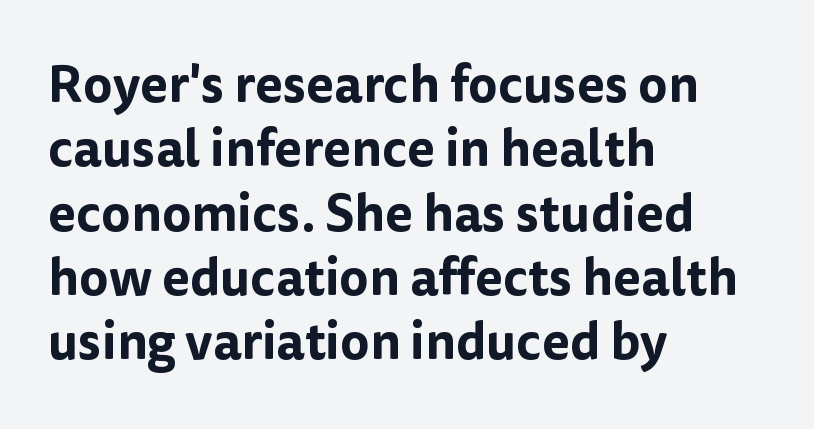
Q: Is the text italic (slanted)? A: No, it is upright.
Q: Is the typeface a serif or a sans-serif typeface? A: Sans-serif.
Q: Is the text underlined? A: No.
Q: How is the paragraph aligned? A: Left-aligned.
Q: Is the spacing between letters normal or unusually wide? A: Normal.
Q: Is the spacing between lines tight, normal or loose? A: Normal.
Q: Width (condensed, normal, or wide)? A: Normal.
Q: Stroke contrast? A: Low.
Q: x-height? A: Medium.
Q: Monospaced? A: No.
